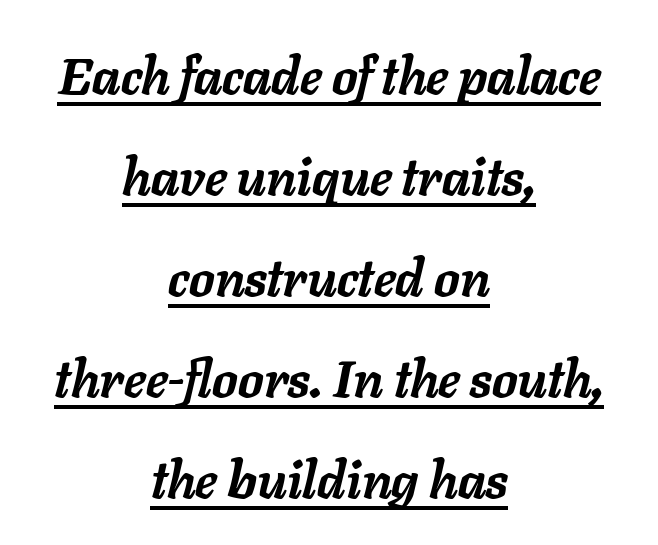
The image shows 51 px semibold type, italic (leaning right); set centered, loose line spacing (1.98x), normal letter spacing, underlined; low stroke contrast and a medium x-height.
